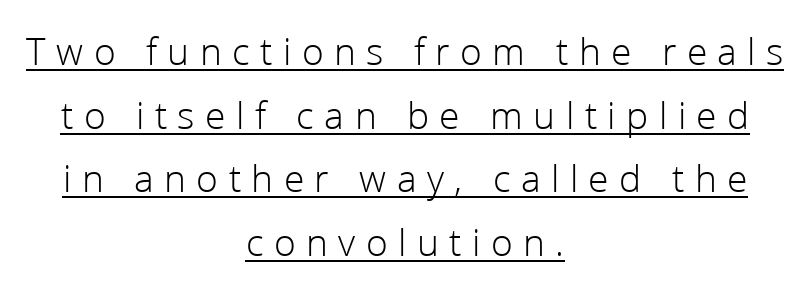
{"serif": "no", "italic": "no", "bold": "no", "weight": "light", "width": "normal", "stroke_contrast": "low", "x_height": "medium", "monospaced": "no", "underline": "yes", "align": "center", "line_spacing": "normal", "line_spacing_ratio": 1.59, "letter_spacing": "wide", "letter_spacing_em": 0.26, "glyph_px": 40}
